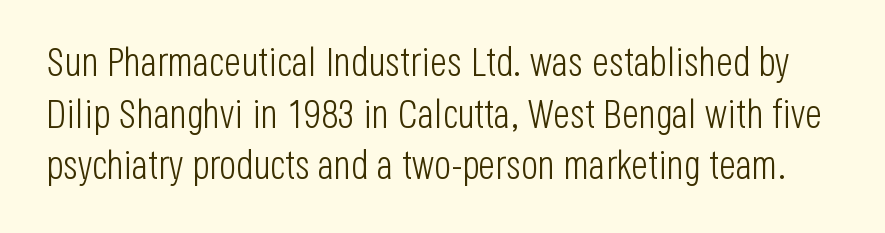
Style check: upright. Glance below the letters and you will spot only blank space. Think standard paragraph weight, or any step lighter than that. Serif or sans? Sans — the stroke terminals are bare.
